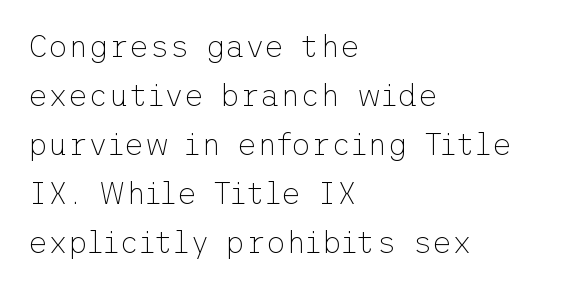
Stroke terminals: plain, sans-serif. Ink coverage per letter is moderate at most. Type without underlining. Compared with a centered layout, this one pins lines to the left instead. The lettering holds an erect, upright posture throughout. Leading: standard.
